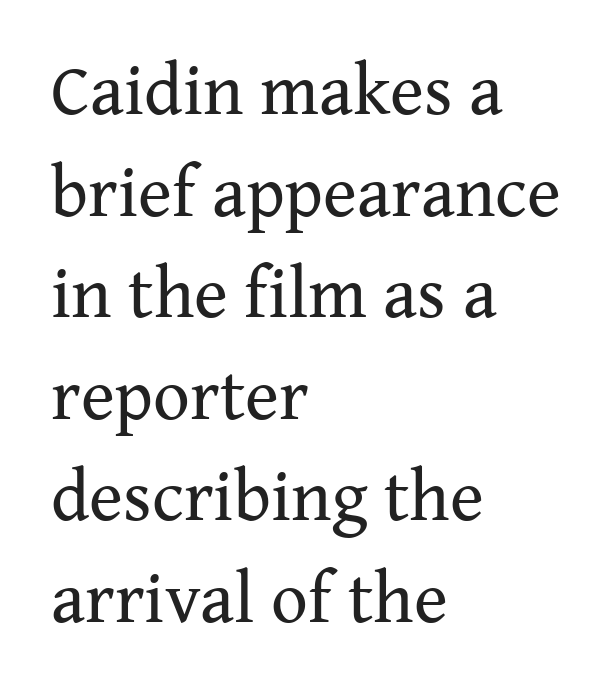
The image shows 72 px regular-weight serif type, upright; set left-aligned, normal line spacing (1.41x), normal letter spacing, not underlined; medium stroke contrast and a medium x-height.
